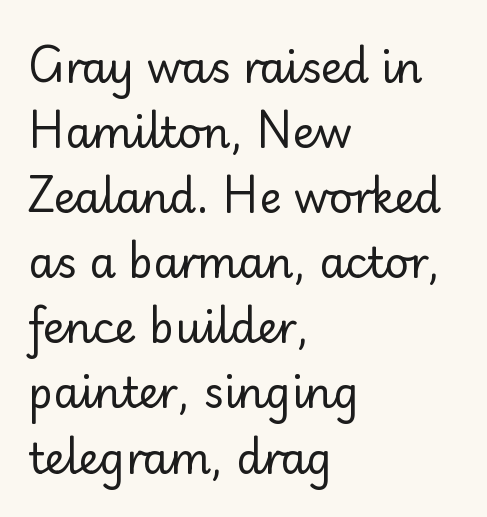
The image shows 42 px regular-weight sans-serif type, upright; set left-aligned, normal line spacing (1.55x), normal letter spacing, not underlined; low stroke contrast and a small x-height.
